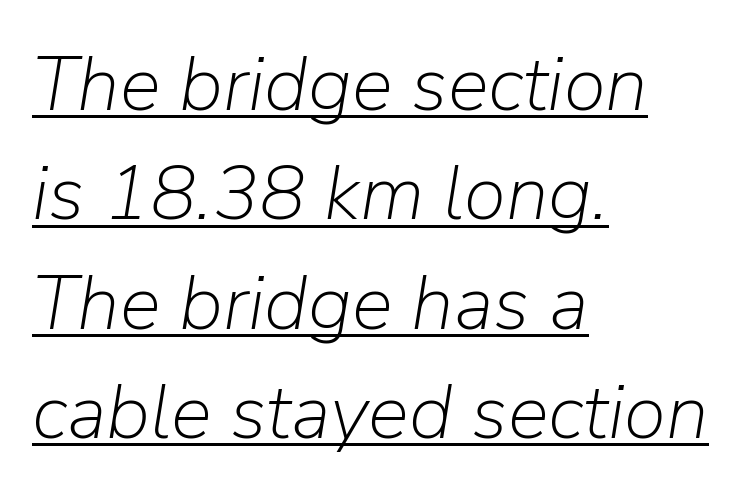
The image shows 77 px light type, italic (leaning right); set left-aligned, normal line spacing (1.42x), normal letter spacing, underlined; low stroke contrast and a medium x-height.
